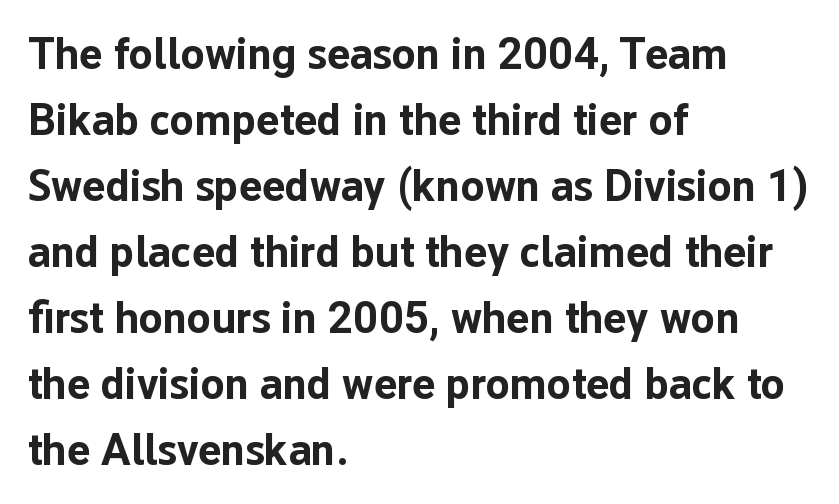
Q: Is the text bold? A: Yes.
Q: Is the text italic (slanted)? A: No, it is upright.
Q: Is the typeface a serif or a sans-serif typeface? A: Sans-serif.
Q: Is the text underlined? A: No.
Q: How is the paragraph aligned? A: Left-aligned.
Q: Is the spacing between letters normal or unusually wide? A: Normal.
Q: Is the spacing between lines tight, normal or loose? A: Normal.
Q: Width (condensed, normal, or wide)? A: Normal.
Q: Stroke contrast? A: Low.
Q: x-height? A: Medium.
Q: Monospaced? A: No.
